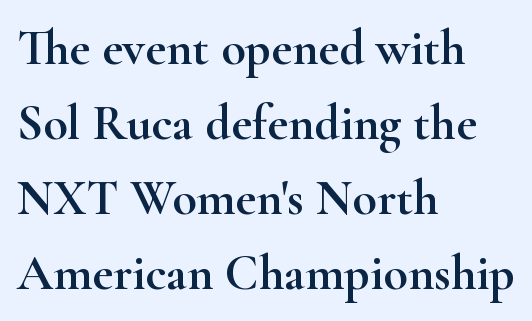
{"serif": "yes", "italic": "no", "width": "wide", "stroke_contrast": "high", "x_height": "small", "monospaced": "no", "underline": "no", "align": "left", "line_spacing": "normal", "line_spacing_ratio": 1.5, "letter_spacing": "normal", "letter_spacing_em": 0.0, "glyph_px": 50}
